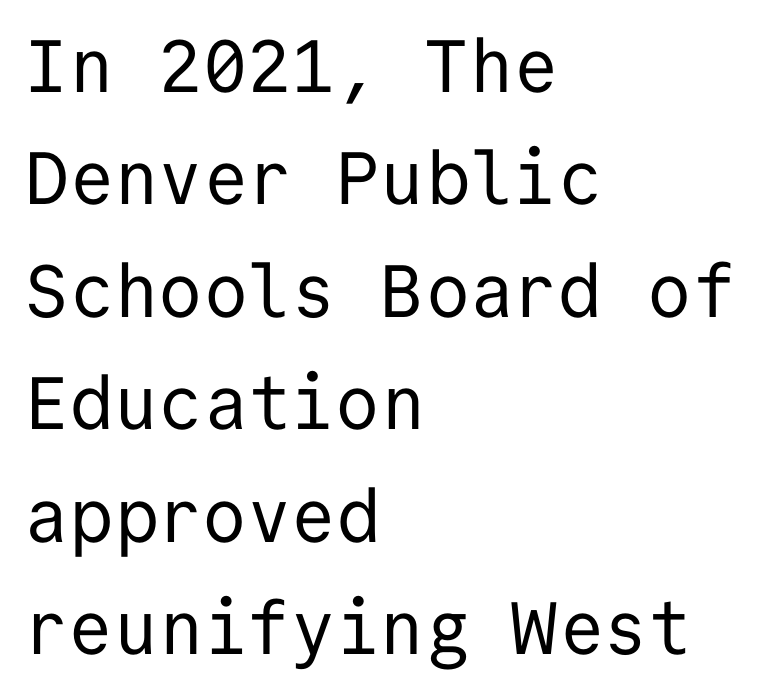
This sample has the even, mechanical cadence of fixed-width lettering. The rendering uses a moderate line-height, typical for paragraphs. The face looks like a standard text weight, possibly lighter. Rendered with straight, roman letterforms.
